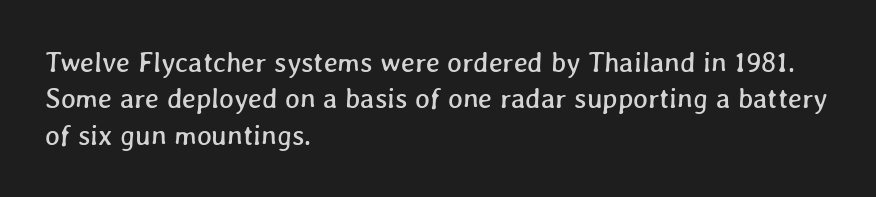
Q: Is the text underlined? A: No.
Q: How is the paragraph aligned? A: Left-aligned.
Q: Is the spacing between letters normal or unusually wide? A: Normal.
Q: Is the spacing between lines tight, normal or loose? A: Normal.
Q: Width (condensed, normal, or wide)? A: Normal.
Q: Stroke contrast? A: Low.
Q: x-height? A: Medium.
Q: Monospaced? A: No.
